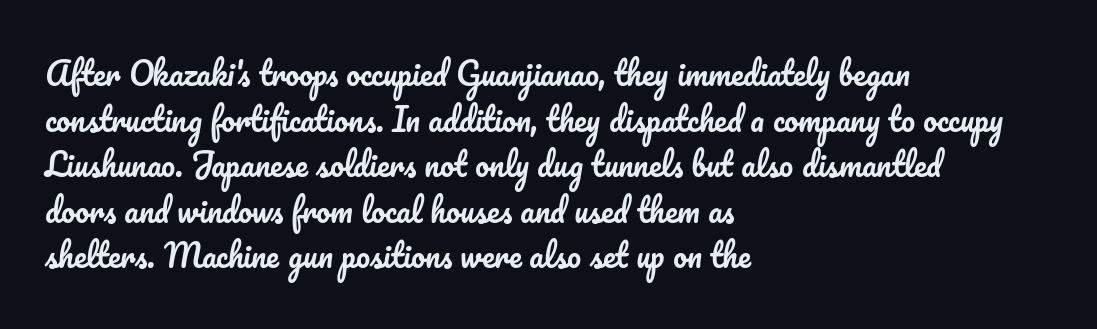
{"width": "normal", "stroke_contrast": "low", "x_height": "small", "monospaced": "no", "underline": "no", "align": "left", "line_spacing": "normal", "line_spacing_ratio": 1.47, "letter_spacing": "normal", "letter_spacing_em": 0.0, "glyph_px": 31}
